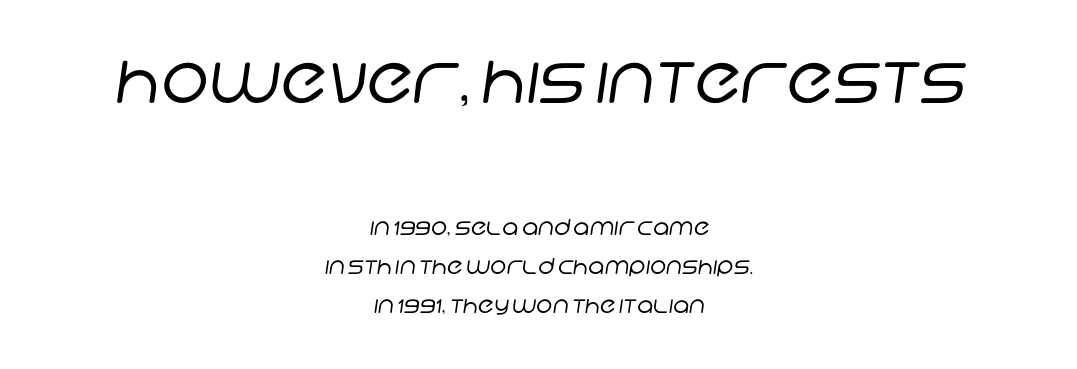
{"serif": "no", "bold": "no", "weight": "regular", "width": "normal", "stroke_contrast": "low", "x_height": "large", "monospaced": "no", "underline": "no", "align": "center", "line_spacing_ratio": 1.76, "letter_spacing": "normal", "letter_spacing_em": 0.0, "larger_block": "first", "size_ratio": 2.95, "glyph_px": 65}
